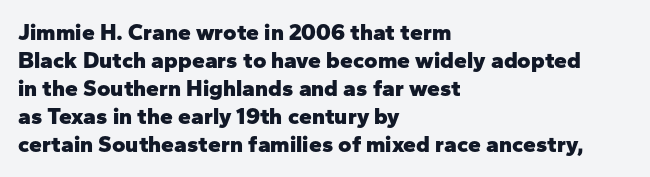
{"italic": "no", "bold": "yes", "underline": "no", "align": "left", "line_spacing_ratio": 1.22, "letter_spacing": "normal", "letter_spacing_em": 0.0, "glyph_px": 23}
